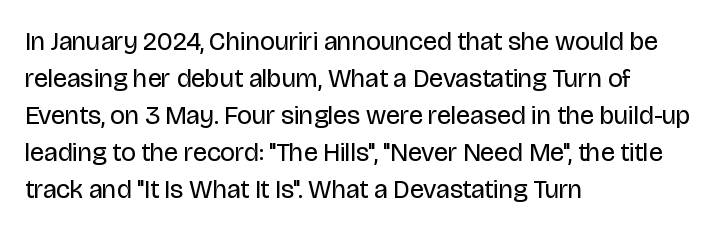
{"italic": "no", "bold": "no", "underline": "no", "align": "left", "line_spacing": "normal", "line_spacing_ratio": 1.42, "letter_spacing": "normal", "letter_spacing_em": 0.0, "glyph_px": 26}
